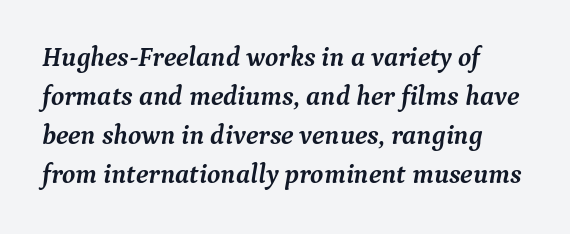
Nobody drew a line under any word here. Quick note: italic. Tracking value appears to be zero — textbook default spacing. Typeset ragged right — the left edge is the straight one.
